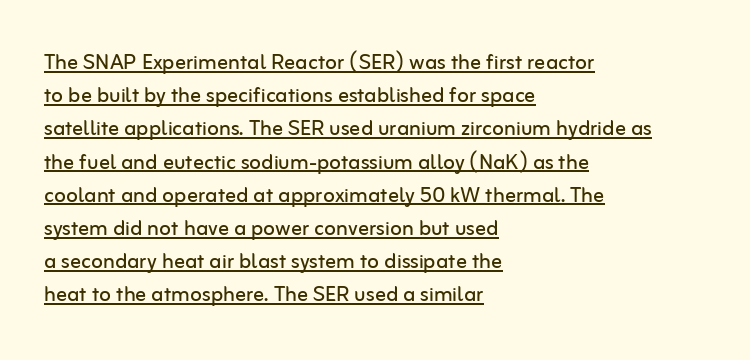
Q: Is the text bold? A: No.
Q: Is the text italic (slanted)? A: No, it is upright.
Q: Is the text underlined? A: Yes.
Q: How is the paragraph aligned? A: Left-aligned.
Q: Is the spacing between letters normal or unusually wide? A: Normal.
